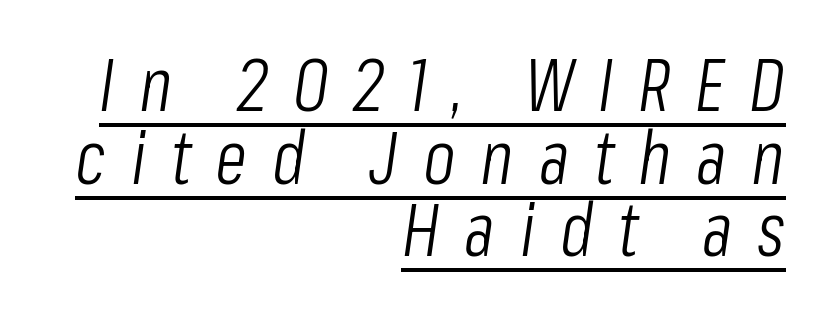
Each word looks stretched out because of the extra space between its letters. The words here are underlined. Rendered with sloped, italic letterforms. You could not count columns in this text — the font is proportionally spaced. If you measured baseline to baseline, you'd find a short distance. Stem width sits at or under what a default text font uses.
